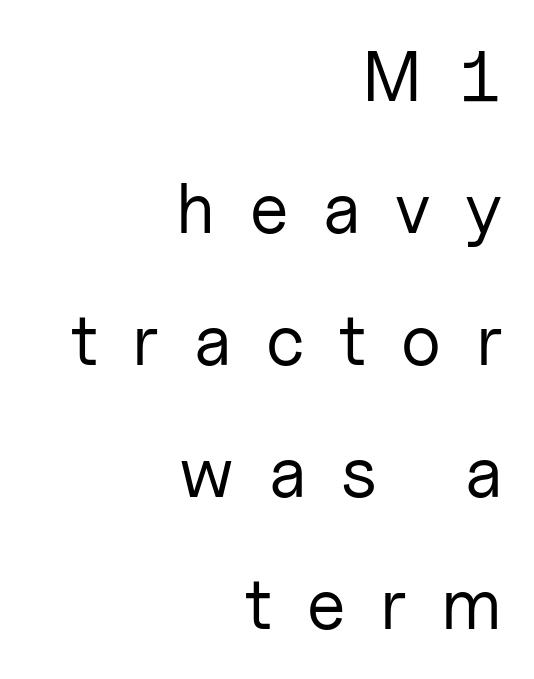
The image shows 71 px regular-weight sans-serif type, upright; set right-aligned, line spacing 1.86x, unusually wide letter spacing (+0.49 em), not underlined; low stroke contrast and a medium x-height.
